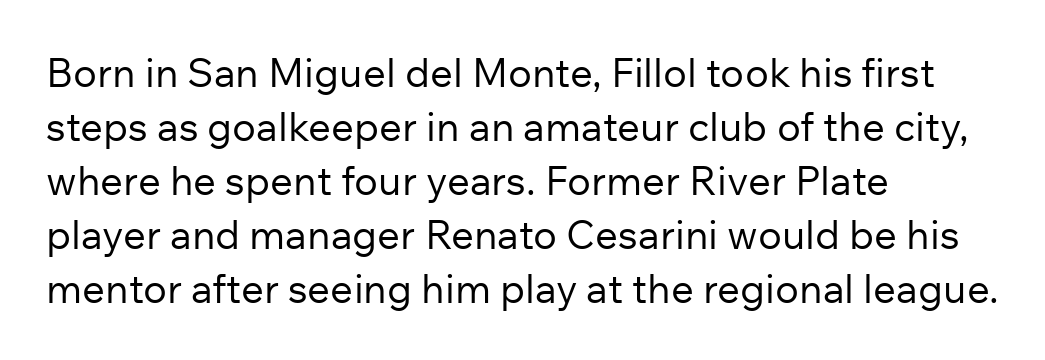
{"serif": "no", "italic": "no", "bold": "no", "weight": "regular", "width": "normal", "stroke_contrast": "low", "x_height": "medium", "monospaced": "no", "underline": "no", "align": "left", "line_spacing": "normal", "line_spacing_ratio": 1.35, "letter_spacing": "normal", "letter_spacing_em": 0.0, "glyph_px": 40}
